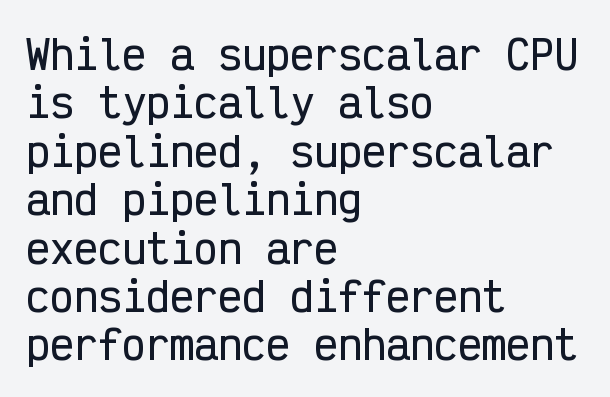
{"serif": "no", "italic": "no", "width": "condensed", "stroke_contrast": "low", "x_height": "medium", "monospaced": "yes", "underline": "no", "align": "left", "line_spacing_ratio": 1.21, "letter_spacing": "normal", "letter_spacing_em": 0.0, "glyph_px": 40}
